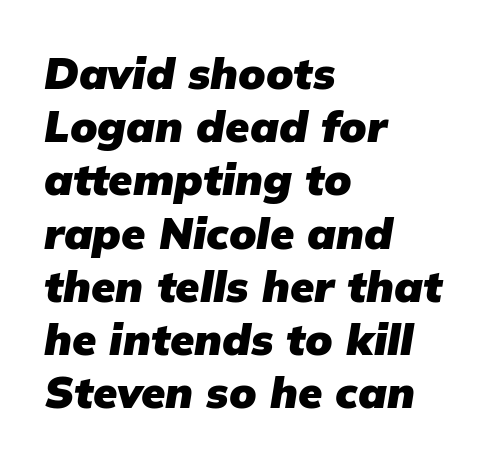
Proportional: the letters do not fall into vertical columns. Letters rest on an invisible, unmarked baseline. What stands out about the letter spacing? Nothing — it is the standard amount. This is oblique type, the kind used for emphasis or titles. Stroke thickness is high; the sample reads as a true bold. Leftover space on each line is placed entirely after the last word.
